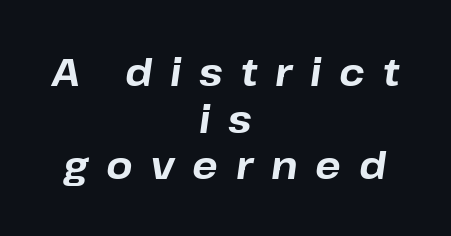
The image shows 38 px bold type, italic (leaning right); set centered, line spacing 1.23x, unusually wide letter spacing (+0.47 em), not underlined; low stroke contrast and a medium x-height.
